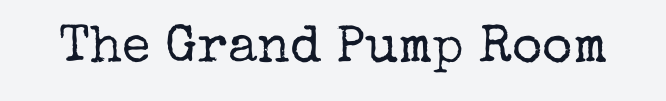
The image shows 52 px regular-weight serif type, upright; set normal letter spacing, not underlined; low stroke contrast and a medium x-height.
